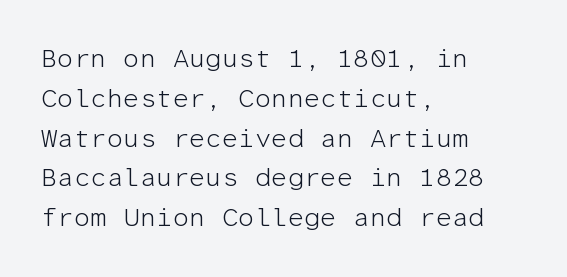
Q: Is the text bold? A: No.
Q: Is the text italic (slanted)? A: No, it is upright.
Q: Is the text underlined? A: No.
Q: How is the paragraph aligned? A: Left-aligned.
Q: Is the spacing between letters normal or unusually wide? A: Normal.
Q: Is the spacing between lines tight, normal or loose? A: Normal.
